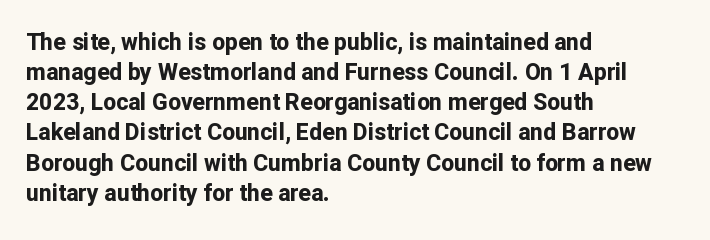
Q: Is the text bold? A: Yes.
Q: Is the text italic (slanted)? A: No, it is upright.
Q: Is the text underlined? A: No.
Q: How is the paragraph aligned? A: Left-aligned.
Q: Is the spacing between letters normal or unusually wide? A: Normal.
Q: Is the spacing between lines tight, normal or loose? A: Normal.
